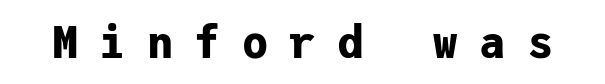
Q: Is the text bold? A: Yes.
Q: Is the text italic (slanted)? A: No, it is upright.
Q: Is the typeface a serif or a sans-serif typeface? A: Sans-serif.
Q: Is the text underlined? A: No.
Q: Is the spacing between letters normal or unusually wide? A: Unusually wide.
Q: Width (condensed, normal, or wide)? A: Normal.
Q: Stroke contrast? A: Low.
Q: x-height? A: Medium.
Q: Monospaced? A: Yes.
